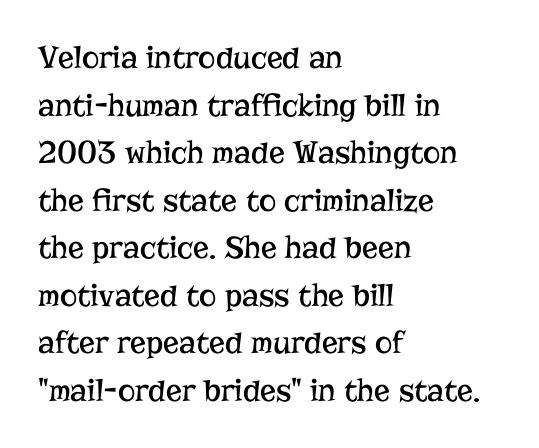
{"serif": "yes", "italic": "no", "bold": "no", "weight": "regular", "width": "normal", "stroke_contrast": "low", "x_height": "medium", "monospaced": "no", "underline": "no", "align": "left", "line_spacing": "normal", "line_spacing_ratio": 1.44, "letter_spacing": "normal", "letter_spacing_em": 0.0, "glyph_px": 33}
